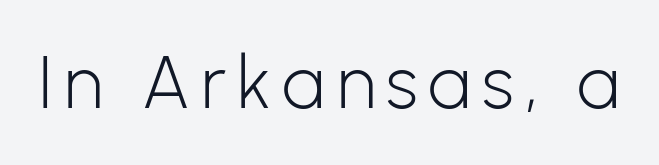
The image shows 73 px light sans-serif type, upright; set not underlined; low stroke contrast and a medium x-height.
